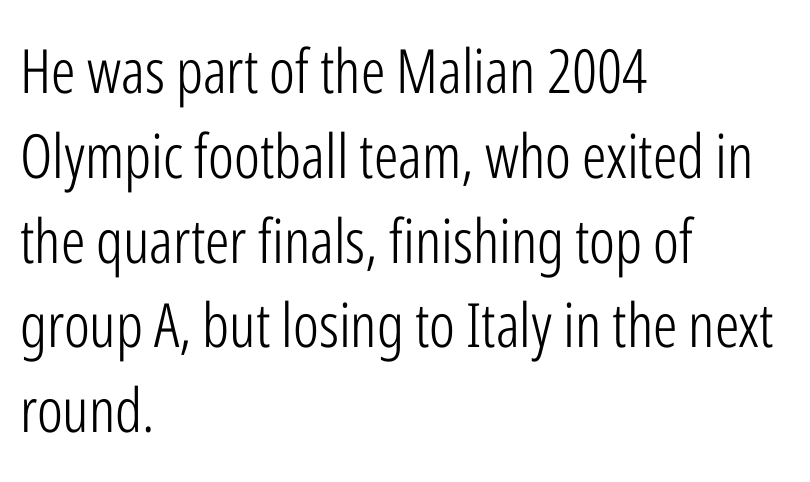
Q: Is the text bold? A: No.
Q: Is the text italic (slanted)? A: No, it is upright.
Q: Is the typeface a serif or a sans-serif typeface? A: Sans-serif.
Q: Is the text underlined? A: No.
Q: How is the paragraph aligned? A: Left-aligned.
Q: Is the spacing between letters normal or unusually wide? A: Normal.
Q: Is the spacing between lines tight, normal or loose? A: Normal.
Q: Width (condensed, normal, or wide)? A: Condensed.
Q: Stroke contrast? A: Low.
Q: x-height? A: Medium.
Q: Monospaced? A: No.
